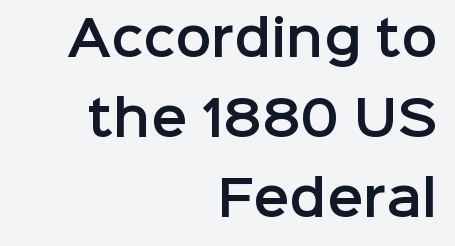
The letters advance in unequal steps, a hallmark of proportional type. The gaps between neighbouring characters are ordinary and unremarkable. These lines sit exactly where default settings would place them. Compared with a flush-left layout, this one pins lines to the opposite, right side. The face used here is a sans, in the tradition of grotesques and geometrics.
